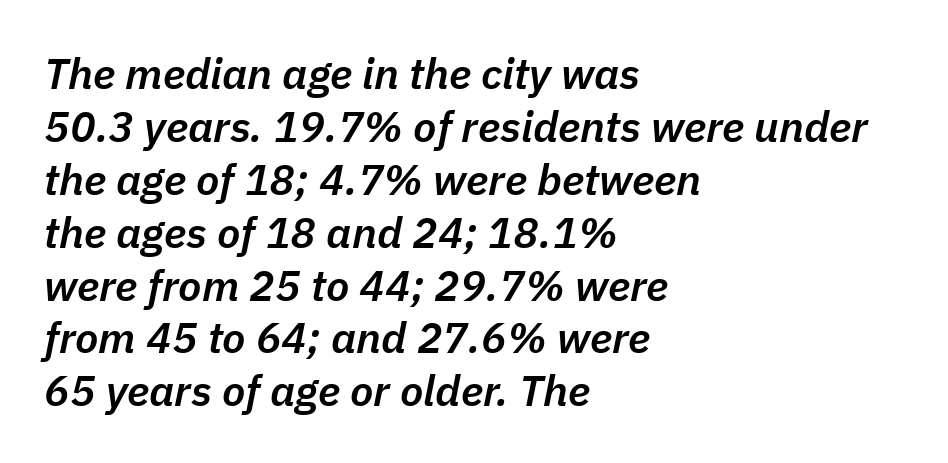
The glyphs look as if they've been sheared to an angle. Nobody touched the tracking dial on this one. Each line starts at the same left margin while the right side varies. The passage shown is semibold, sitting just below true bold. Glance below the letters and you will spot only blank space. The face used here is proportionally spaced, like ordinary book or web type.
